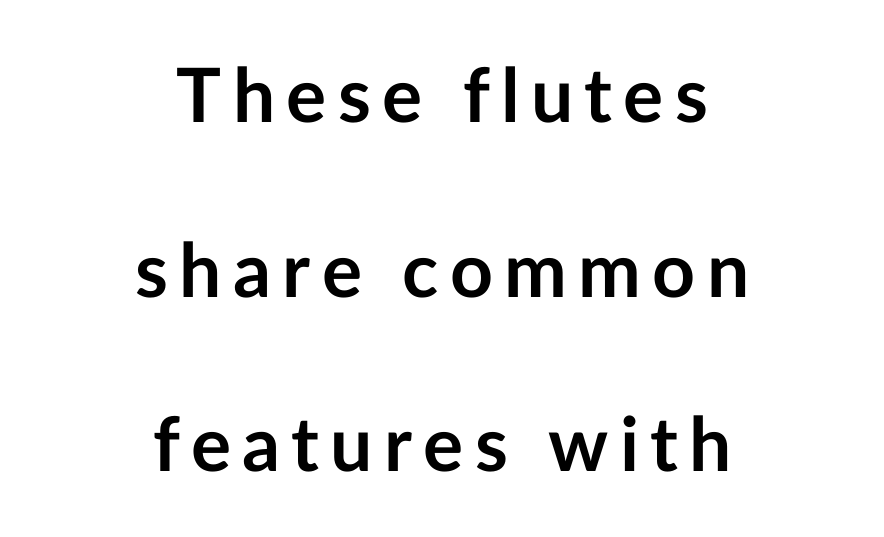
The space between consecutive lines is lavish. The glyphs are unaccompanied by any horizontal stroke below them. Set as a true bold cut, around the 700 mark. Font category for this specimen: sans-serif.
